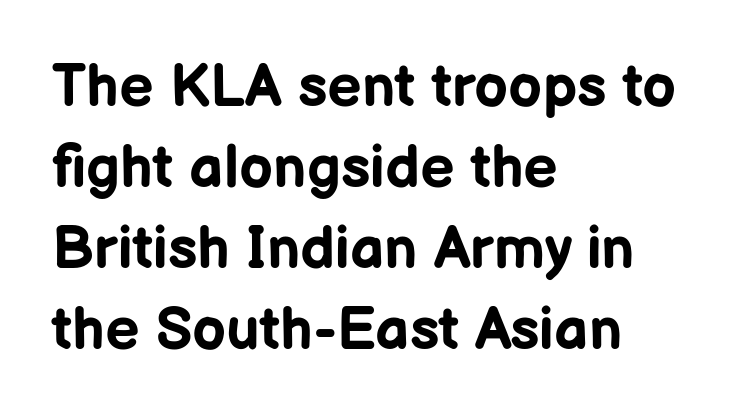
Strong, thick strokes mark this as bold type. The strip under each line holds only bare page. The lines are quadded left. Is this a fixed-width face? No — the glyphs have proportional, varying widths. The letterforms sit shoulder to shoulder at normal distance. Reading down the column, the eye jumps a familiar distance to each next line.
